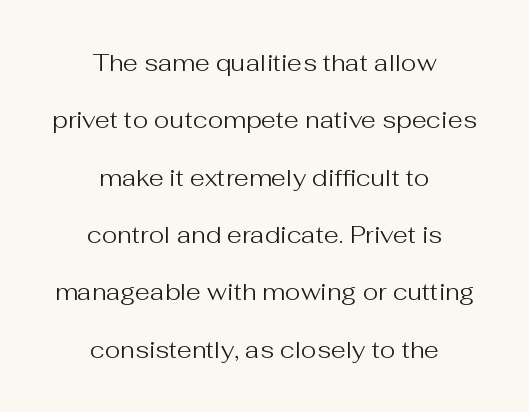
Q: Is the text bold? A: No.
Q: Is the text italic (slanted)? A: No, it is upright.
Q: Is the text underlined? A: No.
Q: How is the paragraph aligned? A: Centered.
Q: Is the spacing between letters normal or unusually wide? A: Normal.
Q: Is the spacing between lines tight, normal or loose? A: Loose.
